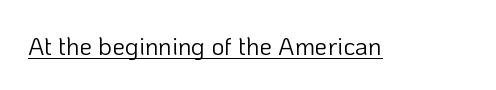
{"italic": "no", "bold": "no", "underline": "yes", "letter_spacing": "normal", "letter_spacing_em": 0.0, "glyph_px": 25}
